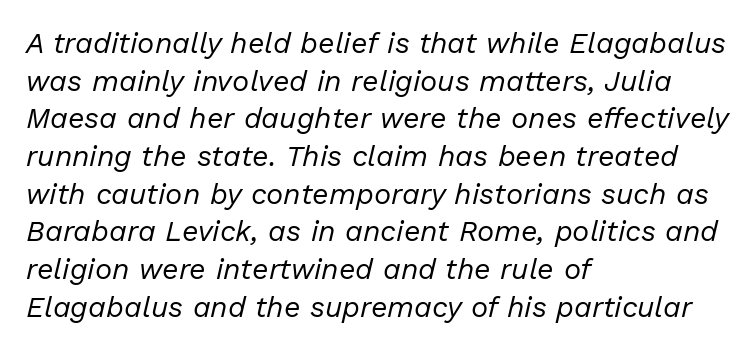
The image shows 29 px regular-weight type, italic (leaning right); set left-aligned, normal line spacing (1.3x), normal letter spacing, not underlined; low stroke contrast and a medium x-height.
